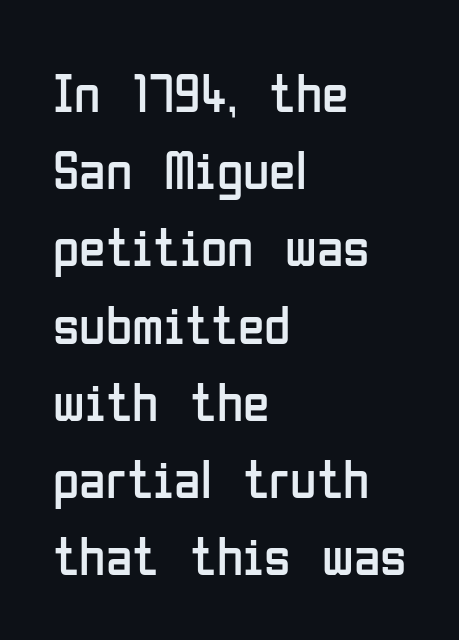
{"serif": "no", "italic": "no", "bold": "no", "weight": "regular", "width": "condensed", "stroke_contrast": "low", "x_height": "medium", "monospaced": "no", "underline": "no", "align": "left", "line_spacing": "normal", "line_spacing_ratio": 1.43, "letter_spacing": "normal", "letter_spacing_em": 0.0, "glyph_px": 54}
